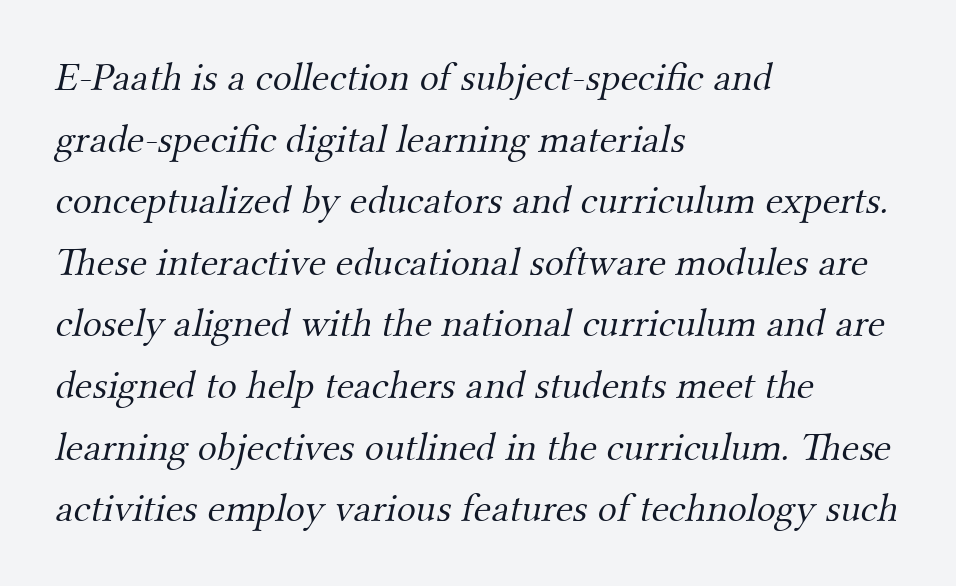
Looks like regular typesetting: each glyph gets only the width it needs. A typesetter would call this leading conventional body-copy spacing. The typesetting does not lean heavy: it is not bold. Serif or sans? Serif — the stroke terminals have little feet. A typesetter would call this zero additional tracking.
